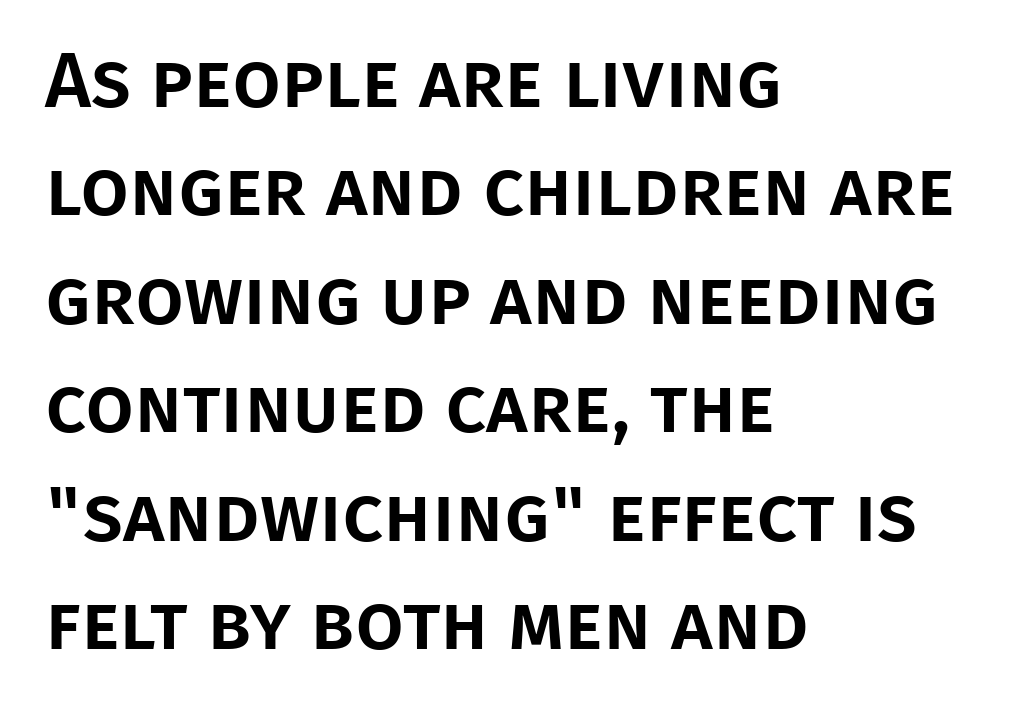
Q: Is the text italic (slanted)? A: No, it is upright.
Q: Is the typeface a serif or a sans-serif typeface? A: Sans-serif.
Q: Is the text underlined? A: No.
Q: How is the paragraph aligned? A: Left-aligned.
Q: Is the spacing between letters normal or unusually wide? A: Normal.
Q: Is the spacing between lines tight, normal or loose? A: Normal.
Q: Width (condensed, normal, or wide)? A: Normal.
Q: Stroke contrast? A: Low.
Q: x-height? A: Large.
Q: Monospaced? A: No.
